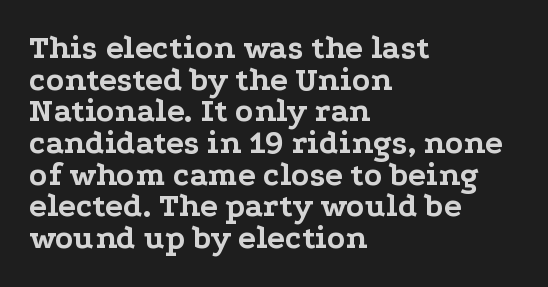
Students, observe: this is what under-led, compact text looks like. Does the weight exceed regular? Yes, all the way to bold. Plain, unruled lines of type. This sample uses plain, unmodified letter spacing. The font family rendered here belongs to the serif group. The text block is weighted toward the left margin, trailing off unevenly rightward.
